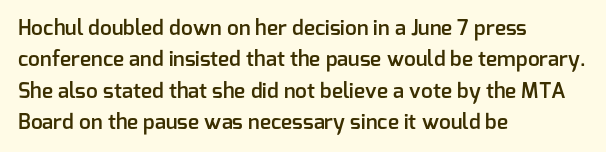
The image shows 21 px text type, upright; set left-aligned, normal line spacing (1.49x), normal letter spacing, not underlined.
